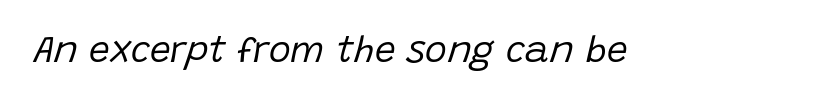
{"italic": "yes", "lean": "right", "slant_degrees": 15, "bold": "no", "weight": "regular", "width": "normal", "stroke_contrast": "low", "x_height": "large", "monospaced": "no", "underline": "no", "letter_spacing": "normal", "letter_spacing_em": 0.0, "glyph_px": 37}
